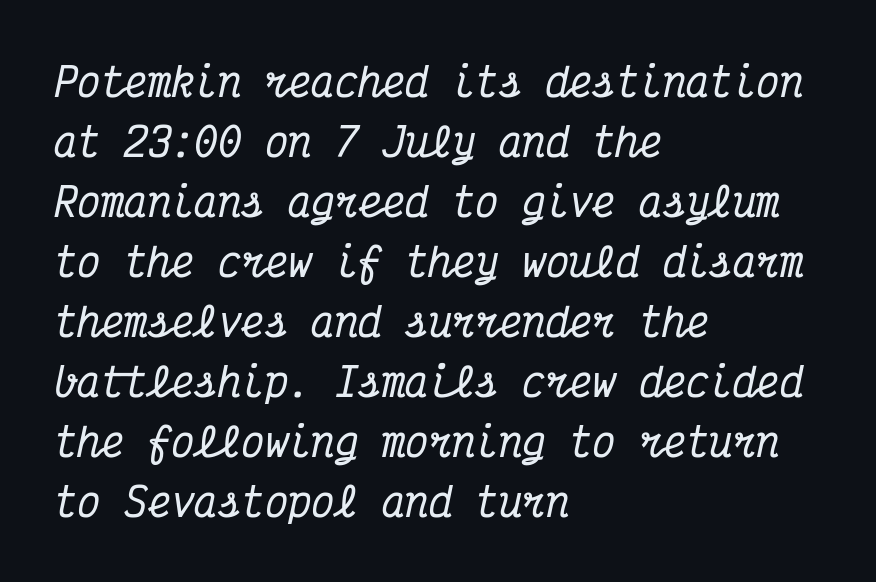
The image shows 39 px condensed serif type, italic (leaning right), monospaced; set left-aligned, normal line spacing (1.54x), normal letter spacing, not underlined; medium stroke contrast and a medium x-height.
